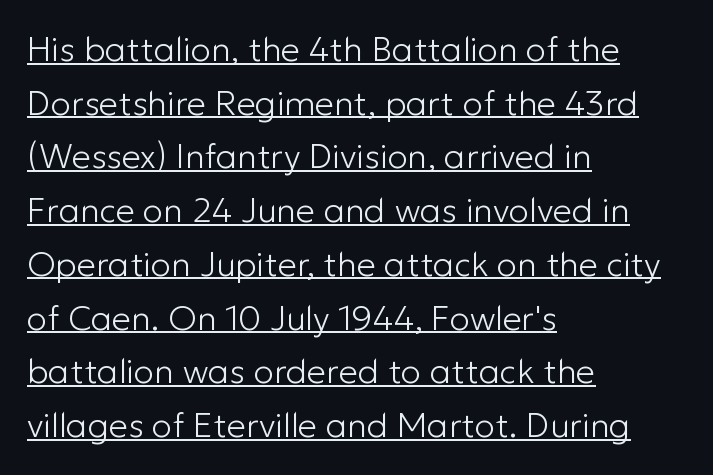
{"serif": "no", "italic": "no", "bold": "no", "weight": "light", "width": "normal", "stroke_contrast": "low", "x_height": "medium", "monospaced": "no", "underline": "yes", "align": "left", "line_spacing": "normal", "line_spacing_ratio": 1.58, "letter_spacing": "normal", "letter_spacing_em": 0.0, "glyph_px": 34}
